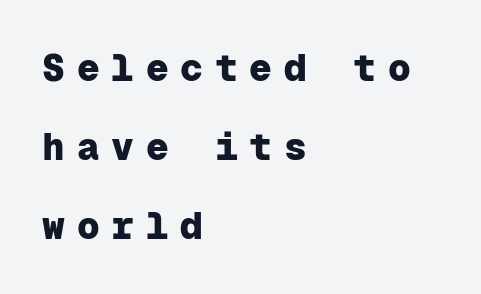
Q: Is the text bold? A: Yes.
Q: Is the text italic (slanted)? A: No, it is upright.
Q: Is the typeface a serif or a sans-serif typeface? A: Sans-serif.
Q: Is the text underlined? A: No.
Q: How is the paragraph aligned? A: Left-aligned.
Q: Is the spacing between letters normal or unusually wide? A: Unusually wide.
Q: Is the spacing between lines tight, normal or loose? A: Loose.
Q: Width (condensed, normal, or wide)? A: Normal.
Q: Stroke contrast? A: Low.
Q: x-height? A: Medium.
Q: Monospaced? A: Yes.
